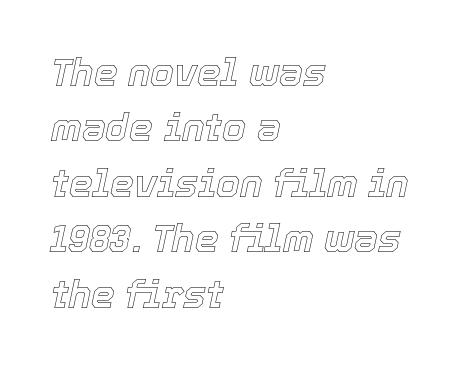
The image shows 38 px text type, italic (leaning right); set left-aligned, normal line spacing (1.46x), normal letter spacing, not underlined; a medium x-height.
